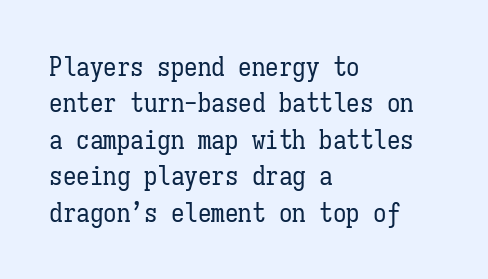
{"italic": "no", "bold": "no", "underline": "no", "align": "left", "line_spacing": "normal", "line_spacing_ratio": 1.35, "letter_spacing": "normal", "letter_spacing_em": 0.0, "glyph_px": 27}
